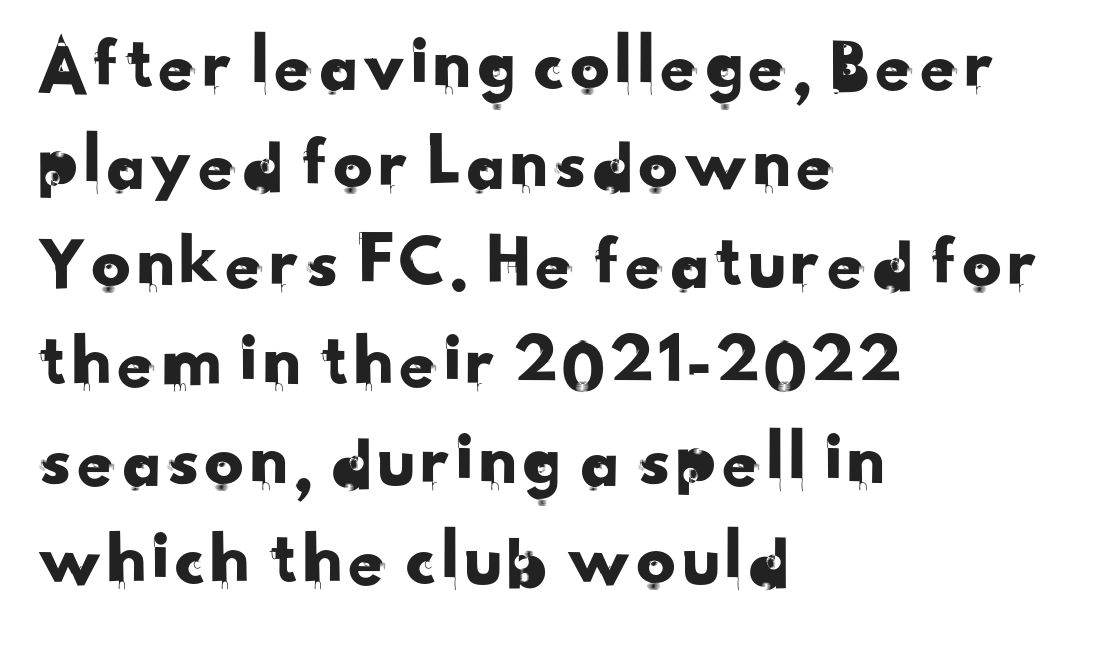
Q: Is the typeface a serif or a sans-serif typeface? A: Sans-serif.
Q: Is the text underlined? A: No.
Q: How is the paragraph aligned? A: Left-aligned.
Q: Is the spacing between letters normal or unusually wide? A: Normal.
Q: Is the spacing between lines tight, normal or loose? A: Normal.
Q: Width (condensed, normal, or wide)? A: Normal.
Q: Stroke contrast? A: Low.
Q: x-height? A: Small.
Q: Monospaced? A: No.
